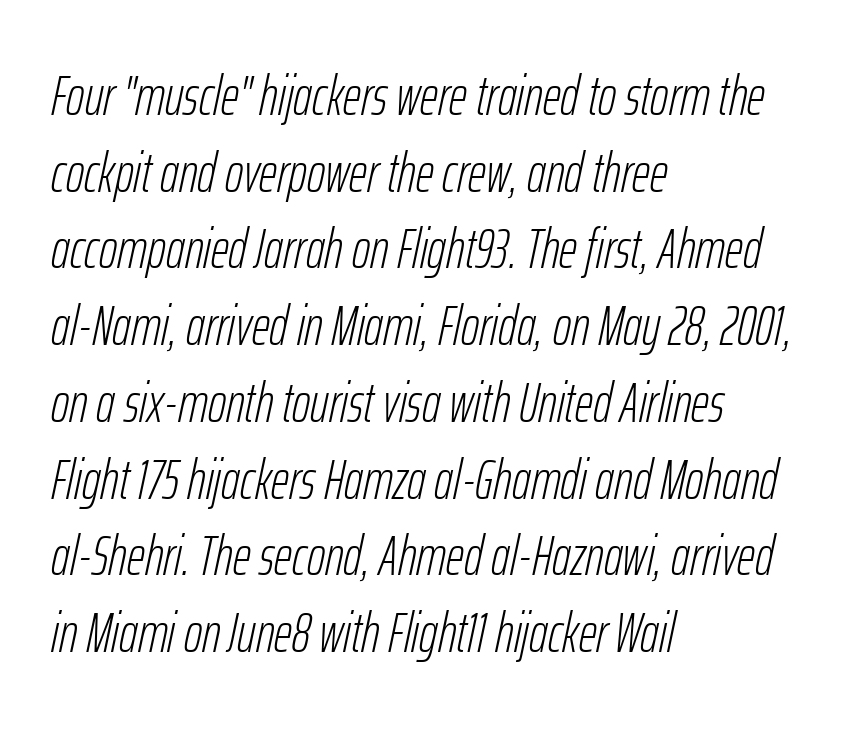
The image shows 56 px light, condensed type, italic (leaning right); set left-aligned, normal line spacing (1.37x), normal letter spacing, not underlined; low stroke contrast and a medium x-height.
